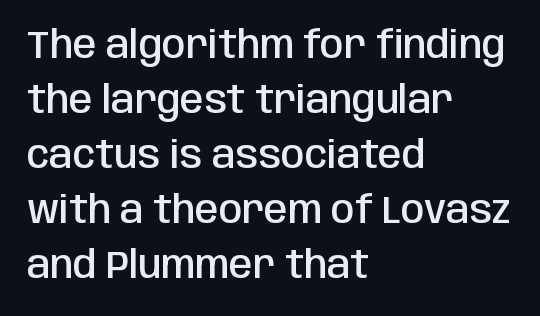
The image shows 38 px semibold, condensed sans-serif type, upright; set left-aligned, normal line spacing (1.45x), normal letter spacing, not underlined; low stroke contrast and a large x-height.
